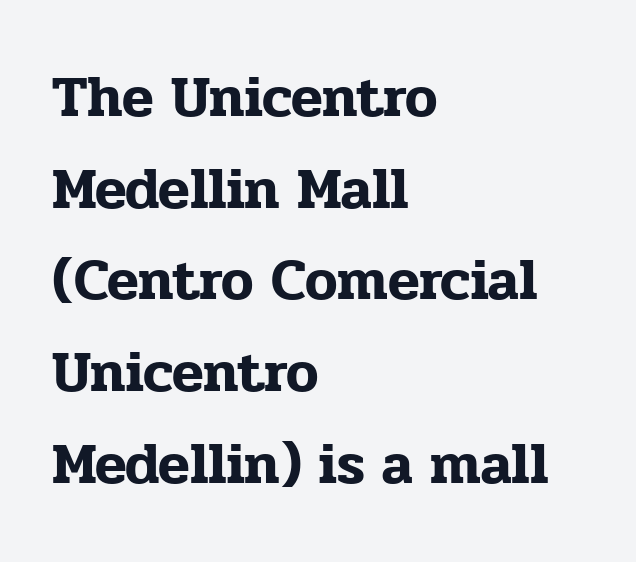
Q: Is the text italic (slanted)? A: No, it is upright.
Q: Is the typeface a serif or a sans-serif typeface? A: Serif.
Q: Is the text underlined? A: No.
Q: How is the paragraph aligned? A: Left-aligned.
Q: Is the spacing between letters normal or unusually wide? A: Normal.
Q: Is the spacing between lines tight, normal or loose? A: Normal.
Q: Width (condensed, normal, or wide)? A: Normal.
Q: Stroke contrast? A: Low.
Q: x-height? A: Medium.
Q: Monospaced? A: No.
